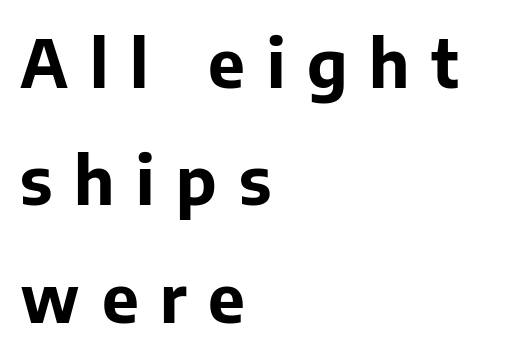
{"serif": "no", "italic": "no", "bold": "yes", "weight": "bold", "width": "normal", "stroke_contrast": "low", "x_height": "medium", "monospaced": "no", "underline": "no", "align": "left", "line_spacing_ratio": 1.78, "letter_spacing": "wide", "letter_spacing_em": 0.33, "glyph_px": 66}
